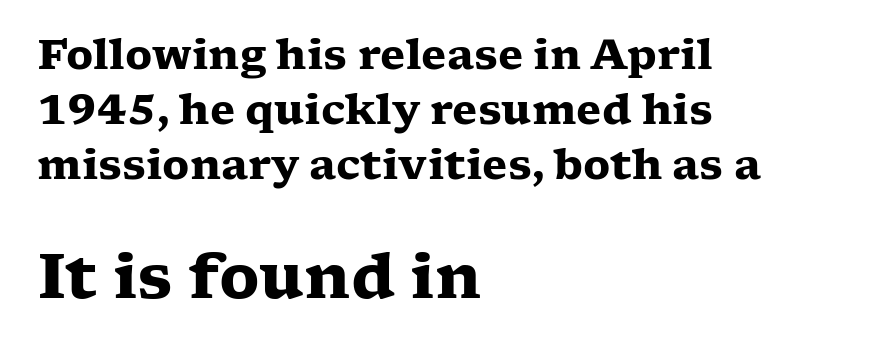
Q: Is the text bold? A: Yes.
Q: Is the text italic (slanted)? A: No, it is upright.
Q: Is the typeface a serif or a sans-serif typeface? A: Serif.
Q: Is the text underlined? A: No.
Q: How is the paragraph aligned? A: Left-aligned.
Q: Is the spacing between letters normal or unusually wide? A: Normal.
Q: Is the spacing between lines tight, normal or loose? A: Normal.
Q: Which block of text is set in a larger size, the first (top) or the second (bottom)? A: The second (bottom) one.
Q: Width (condensed, normal, or wide)? A: Wide.
Q: Stroke contrast? A: Low.
Q: x-height? A: Medium.
Q: Monospaced? A: No.
